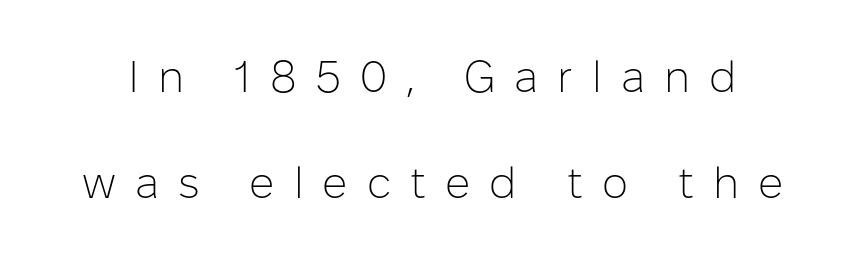
{"serif": "no", "italic": "no", "bold": "no", "weight": "light", "width": "normal", "stroke_contrast": "low", "x_height": "medium", "monospaced": "no", "underline": "no", "line_spacing": "loose", "line_spacing_ratio": 2.41, "letter_spacing": "wide", "letter_spacing_em": 0.43, "glyph_px": 44}
